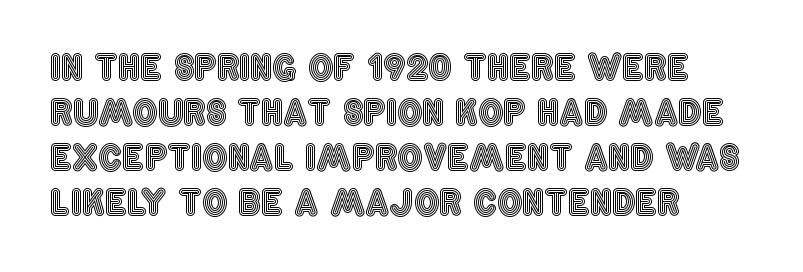
Q: Is the text italic (slanted)? A: No, it is upright.
Q: Is the text underlined? A: No.
Q: How is the paragraph aligned? A: Left-aligned.
Q: Is the spacing between letters normal or unusually wide? A: Normal.
Q: Is the spacing between lines tight, normal or loose? A: Normal.
Q: Width (condensed, normal, or wide)? A: Condensed.
Q: x-height? A: Large.
Q: Monospaced? A: No.
